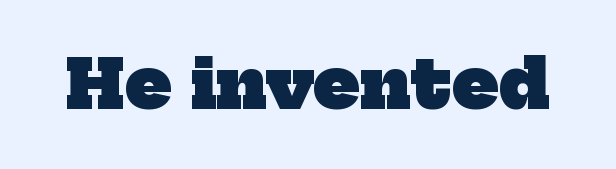
{"serif": "yes", "bold": "yes", "weight": "heavy", "width": "normal", "stroke_contrast": "low", "x_height": "medium", "monospaced": "no", "underline": "no", "letter_spacing": "normal", "letter_spacing_em": 0.0, "glyph_px": 67}
